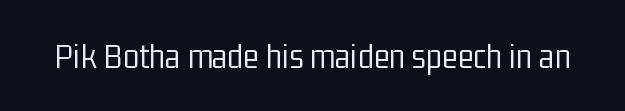
Q: Is the text bold? A: No.
Q: Is the text italic (slanted)? A: No, it is upright.
Q: Is the typeface a serif or a sans-serif typeface? A: Sans-serif.
Q: Is the text underlined? A: No.
Q: Is the spacing between letters normal or unusually wide? A: Normal.
Q: Width (condensed, normal, or wide)? A: Condensed.
Q: Stroke contrast? A: Low.
Q: x-height? A: Medium.
Q: Monospaced? A: No.
